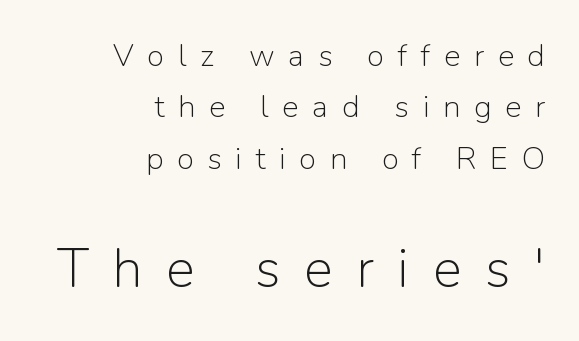
The space directly below the letters is spotless. Nothing heavy about these letters — not bold at all. Proportional: the letters do not fall into vertical columns. Font category for this specimen: sans-serif.
